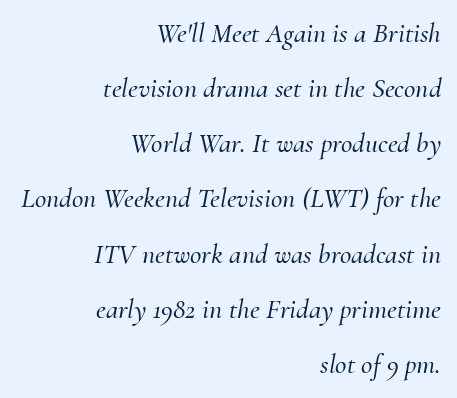
Compared with ordinary roman type, these characters are visibly tilted. Yep, those are serifs on the letters. Spacing verdict: proportional, widths tailored to each character. This rendering features lettering with no underline. Leftover space on each line is placed entirely before the opening word. Glyph-to-glyph distance matches everyday printed text.
